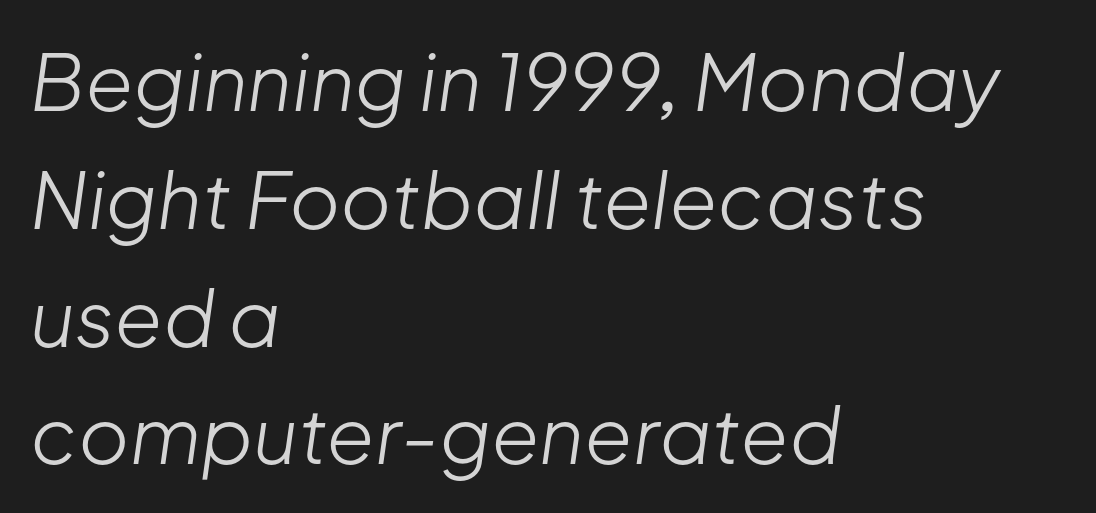
The image shows 78 px light type, italic (leaning right); set left-aligned, normal line spacing (1.51x), normal letter spacing, not underlined; low stroke contrast and a medium x-height.
